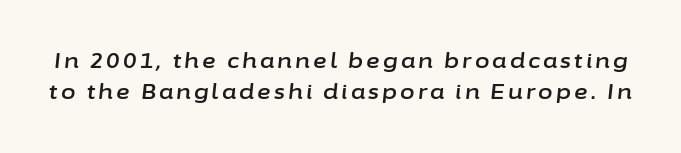
Just letters on the line, the space beneath them empty. You can tell it's italic because the verticals aren't actually vertical. The rows are spaced the way most documents space them.
